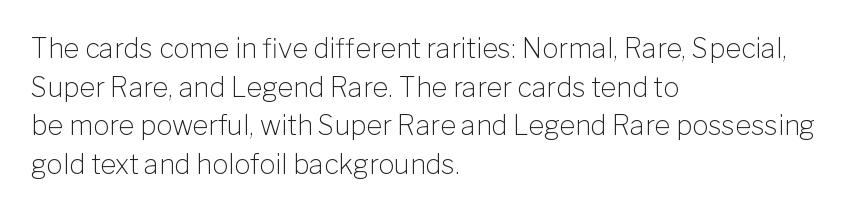
Stroke thickness stays within the range of a standard reading face or lighter. Notice how descenders clear the ascenders below comfortably — that's standard leading. There is no visible air inserted between adjacent glyphs. Casual observation: everything's shoved over to the left. The specimen omits any rule beneath the text block's lines. The letters stand straight up with perfectly vertical stems.
